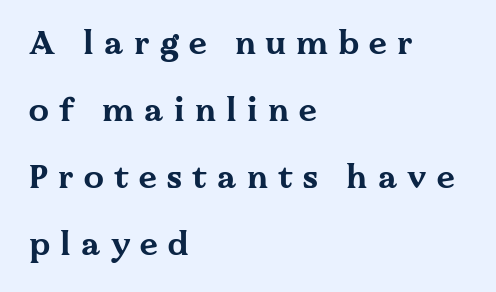
{"serif": "yes", "italic": "no", "bold": "yes", "weight": "bold", "width": "wide", "stroke_contrast": "medium", "x_height": "medium", "monospaced": "no", "underline": "no", "align": "left", "line_spacing": "loose", "line_spacing_ratio": 2.09, "letter_spacing": "wide", "letter_spacing_em": 0.32, "glyph_px": 32}
